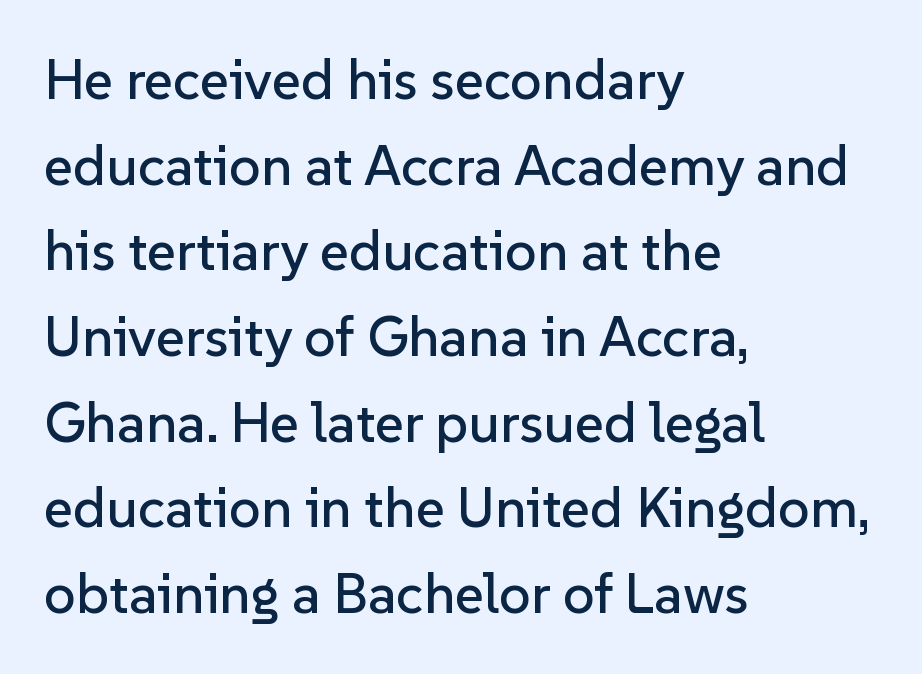
Q: Is the text italic (slanted)? A: No, it is upright.
Q: Is the typeface a serif or a sans-serif typeface? A: Sans-serif.
Q: Is the text underlined? A: No.
Q: How is the paragraph aligned? A: Left-aligned.
Q: Is the spacing between letters normal or unusually wide? A: Normal.
Q: Is the spacing between lines tight, normal or loose? A: Normal.
Q: Width (condensed, normal, or wide)? A: Normal.
Q: Stroke contrast? A: Low.
Q: x-height? A: Medium.
Q: Monospaced? A: No.
